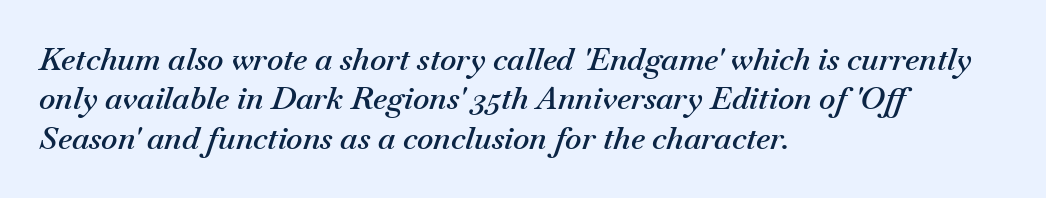
Q: Is the text bold? A: Semi-bold.
Q: Is the text italic (slanted)? A: Yes, it leans right by about 18 degrees.
Q: Is the text underlined? A: No.
Q: How is the paragraph aligned? A: Left-aligned.
Q: Is the spacing between letters normal or unusually wide? A: Normal.
Q: Is the spacing between lines tight, normal or loose? A: Normal.
Q: Width (condensed, normal, or wide)? A: Normal.
Q: Stroke contrast? A: Medium.
Q: x-height? A: Small.
Q: Monospaced? A: No.
